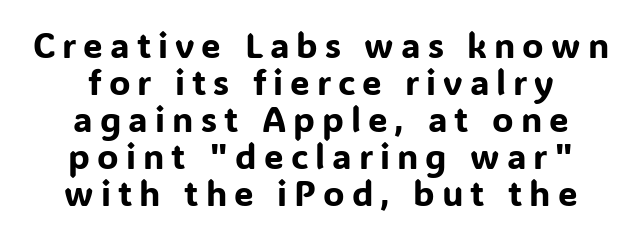
{"serif": "no", "italic": "no", "width": "normal", "stroke_contrast": "low", "x_height": "medium", "monospaced": "no", "underline": "no", "align": "center", "line_spacing": "tight", "line_spacing_ratio": 1.06, "letter_spacing": "wide", "letter_spacing_em": 0.2, "glyph_px": 35}
